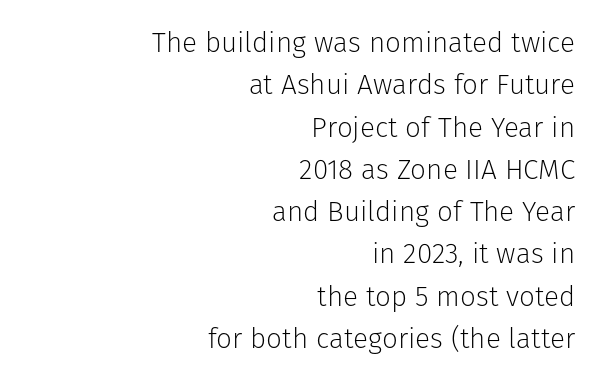
Teacher's note: observe the even right margin — that is flush-right alignment. Unmarked baselines from the first word to the last. This rendering employs a face without finishing strokes, i.e., a sans-serif. Do the characters align in a grid? No, the font is proportional. Posture: straight, roman, zero tilt.
